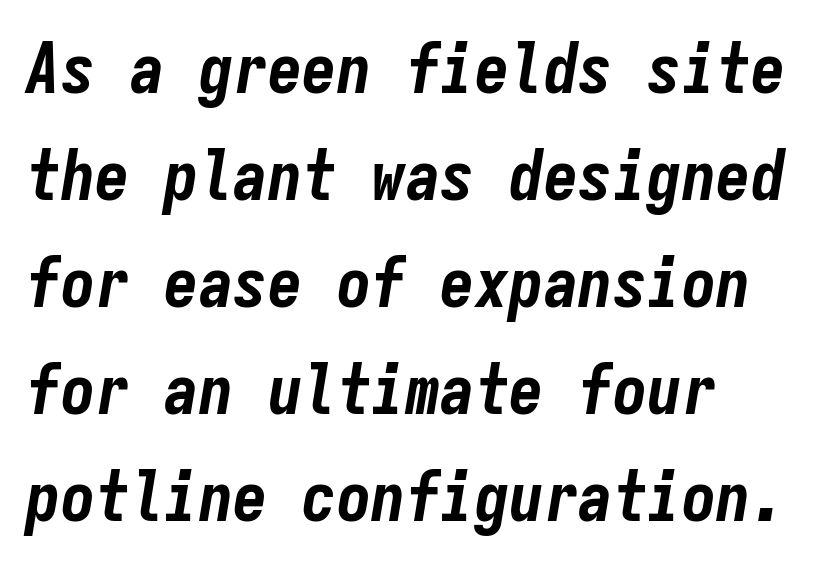
The image shows 69 px bold, condensed type, italic (leaning right), monospaced; set left-aligned, normal line spacing (1.55x), normal letter spacing, not underlined; low stroke contrast and a medium x-height.
